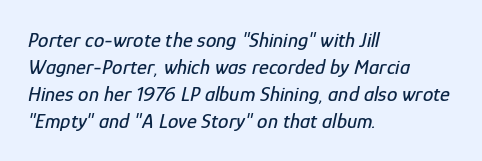
Check under the words: just untouched page. Regarding leading, the lines here are spaced in the standard way. Line beginnings align vertically; line endings do not. How are the letters spaced? Ordinarily, with no added tracking.
